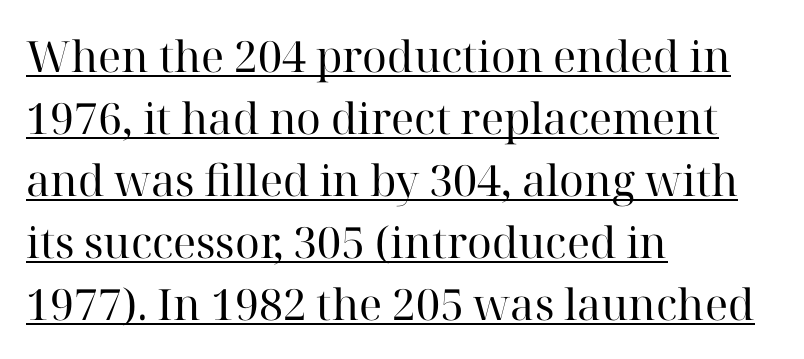
The image shows 43 px regular-weight serif type, upright; set left-aligned, normal line spacing (1.44x), normal letter spacing, underlined; high stroke contrast and a medium x-height.
